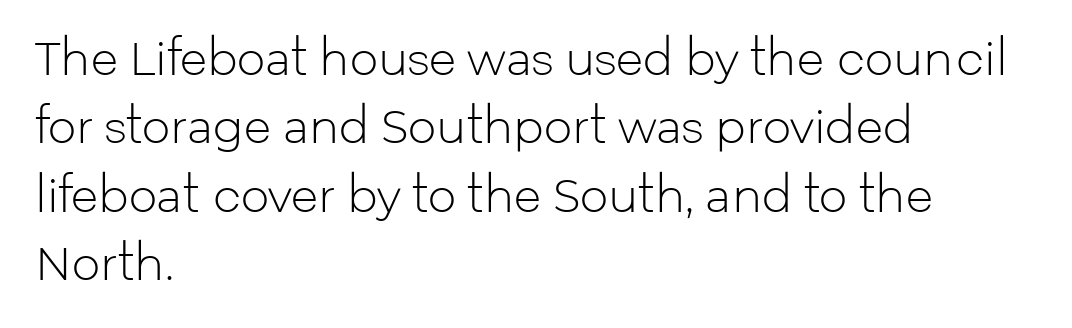
The image shows 45 px light sans-serif type, upright; set left-aligned, normal line spacing (1.52x), normal letter spacing, not underlined; low stroke contrast and a medium x-height.
